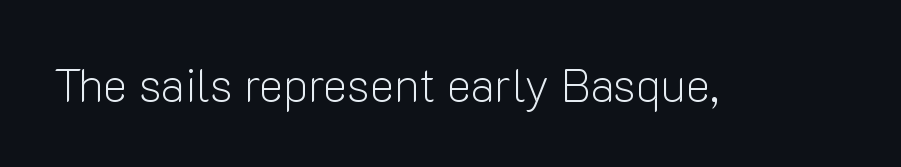
The image shows 46 px light sans-serif type, upright; set normal letter spacing, not underlined; low stroke contrast and a medium x-height.
